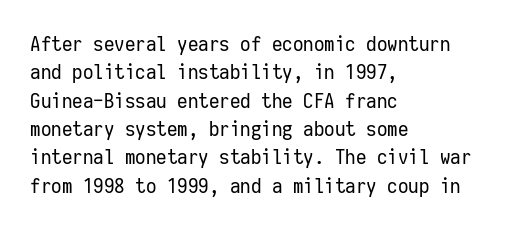
Evenly set lines give the paragraph a standard silhouette. Students, note that the glyphs here touch the page at normal intervals. In terms of posture, this sample is upright. Typeset ragged right — the left edge is the straight one.
